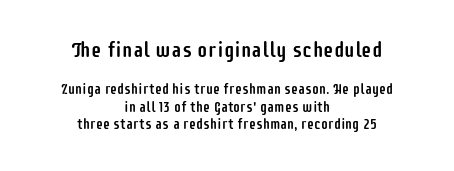
The image shows 21 px text type, upright; set centered, normal line spacing (1.25x), normal letter spacing, not underlined; the first (top) block is 1.5x larger.
